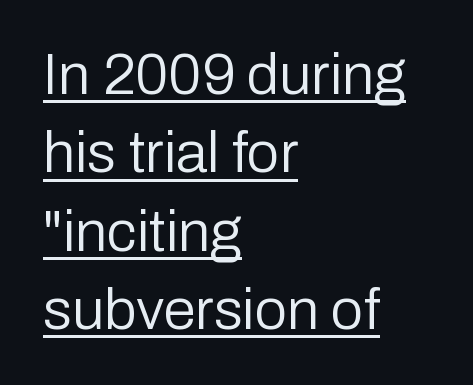
In terms of letterform style, serifs are entirely absent. A typesetter would call this zero additional tracking. Honestly, the underline is the first thing you notice here. The strokes are not fattened; the text isn't bold. Casual observation: everything's shoved over to the left.
